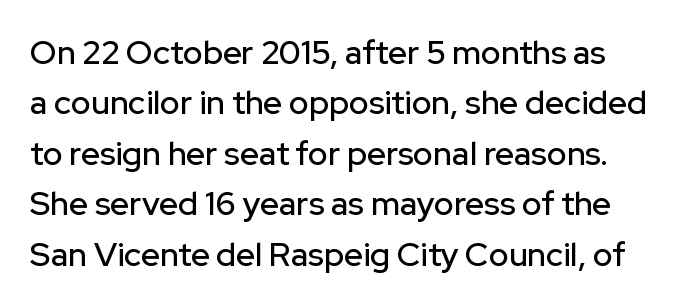
The lettering holds an erect, upright posture throughout. Compared with typical body copy, the letter spacing here is the same. Each letter keeps its own natural width here, so spacing adapts to shape. In terms of letterform style, serifs are entirely absent.
